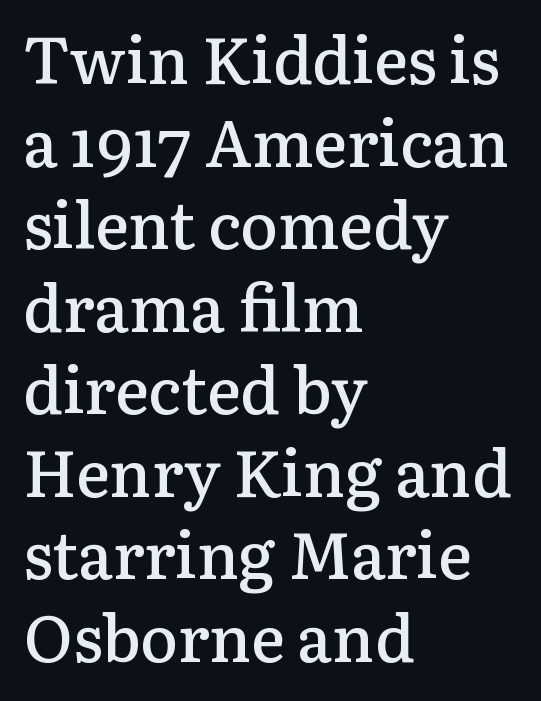
The font is running at a semibold setting, under full bold. Varying glyph widths throughout — classic text-font behaviour. Reading down the block, your eye returns to a fixed left position each line. Small tapered or slab feet sit at the stroke ends, so this counts as serif. This is roman type, the default non-slanted kind. Has an underline been added? It has not.
